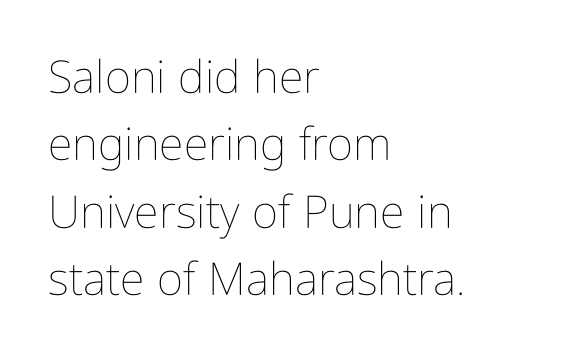
The image shows 45 px thin, condensed type, upright; set left-aligned, normal line spacing (1.5x), normal letter spacing, not underlined; low stroke contrast and a medium x-height.
